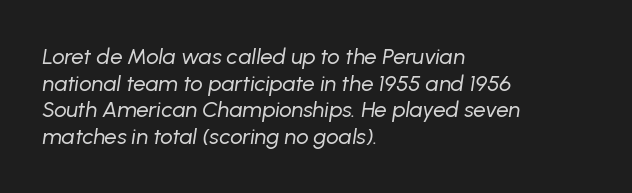
Slanted lettering throughout. Bold? No — there's no thickening of the strokes. The rendering anchors every line to the left-hand side. Beneath every word, the page is bare. Nobody touched the tracking dial on this one.
